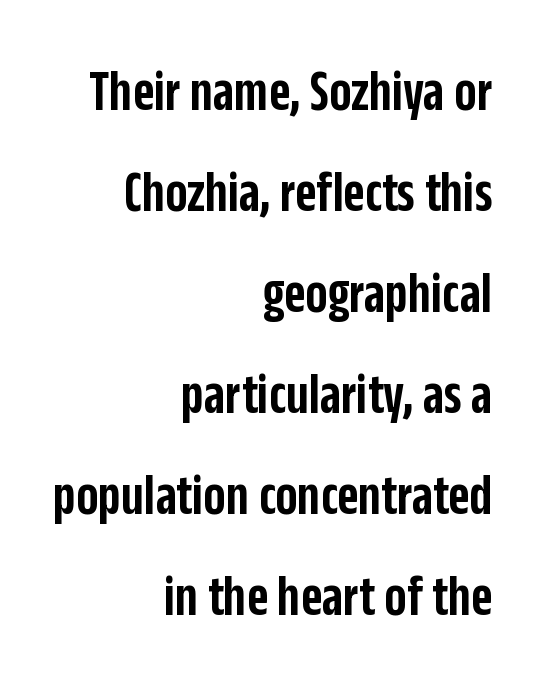
Q: Is the text bold? A: Semi-bold.
Q: Is the text italic (slanted)? A: No, it is upright.
Q: Is the typeface a serif or a sans-serif typeface? A: Sans-serif.
Q: Is the text underlined? A: No.
Q: How is the paragraph aligned? A: Right-aligned.
Q: Is the spacing between letters normal or unusually wide? A: Normal.
Q: Width (condensed, normal, or wide)? A: Condensed.
Q: Stroke contrast? A: Low.
Q: x-height? A: Large.
Q: Monospaced? A: No.
